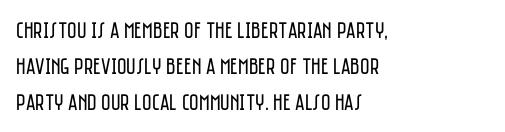
Nothing unusual about the tracking: characters are spaced as the font intends. The typesetter chose a ragged-right arrangement here. Vertical strokes here are truly vertical. In terms of leading, this rendering sits right in the middle.
